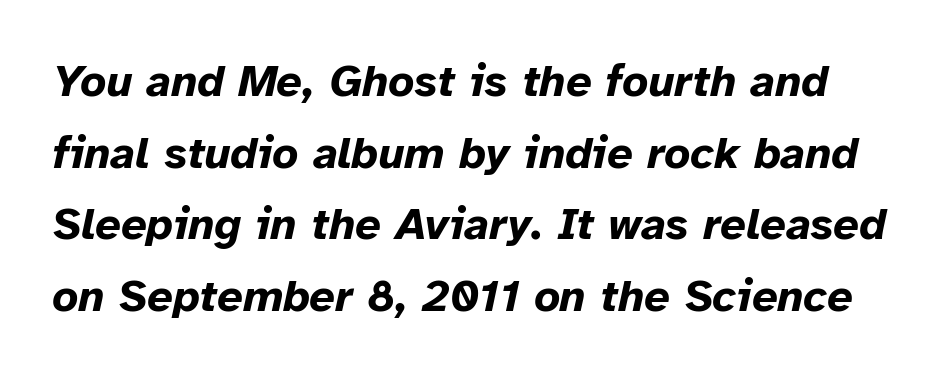
The image shows 45 px bold type, italic (leaning right); set normal line spacing (1.59x), normal letter spacing, not underlined; low stroke contrast and a medium x-height.
